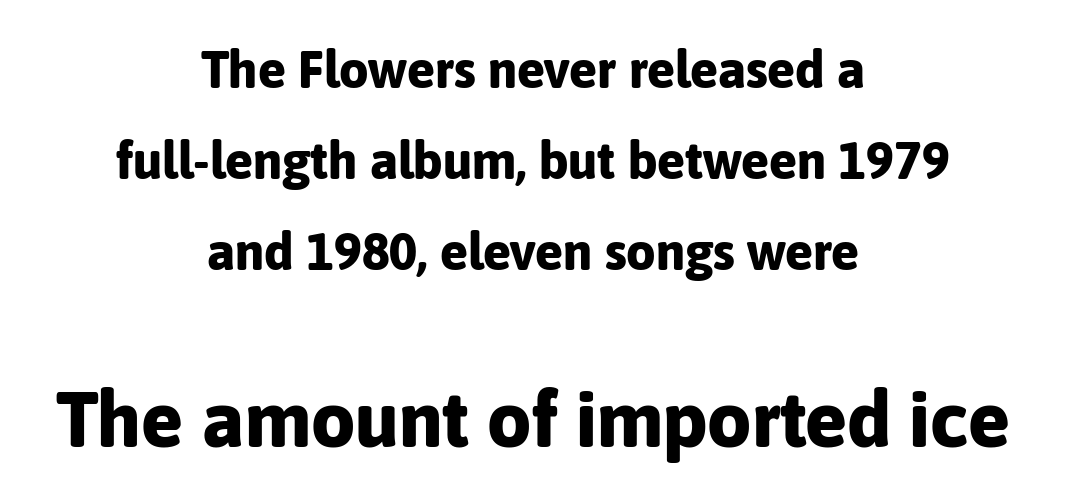
The image shows 78 px bold sans-serif type, upright; set centered, line spacing 1.75x, normal letter spacing, not underlined; the second (bottom) block is 1.5x larger; low stroke contrast and a medium x-height.
